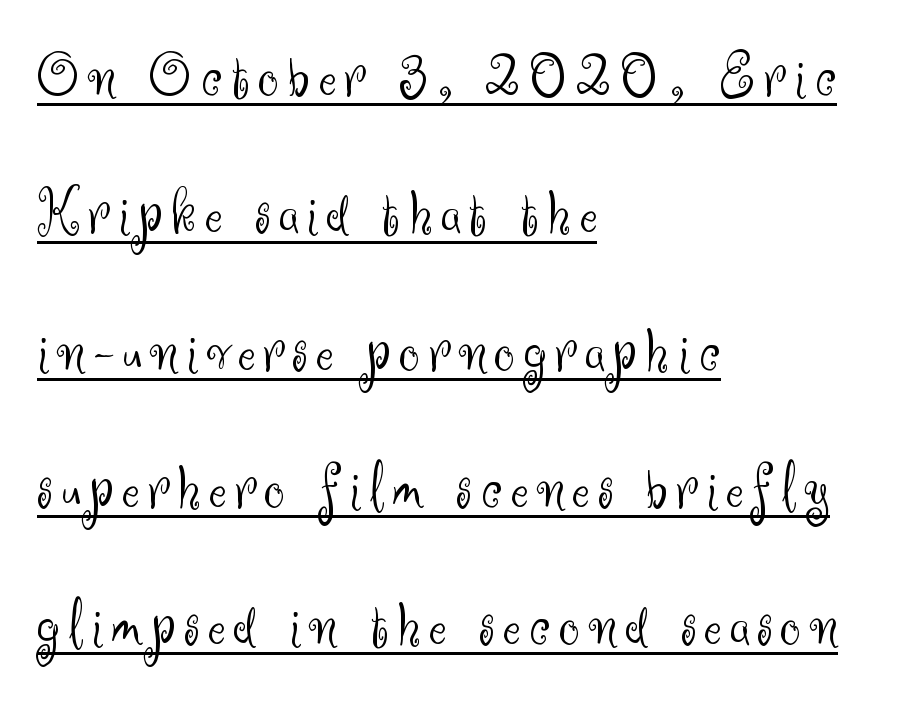
The image shows 66 px light sans-serif type, upright; set left-aligned, loose line spacing (2.08x), underlined; medium stroke contrast and a small x-height.
